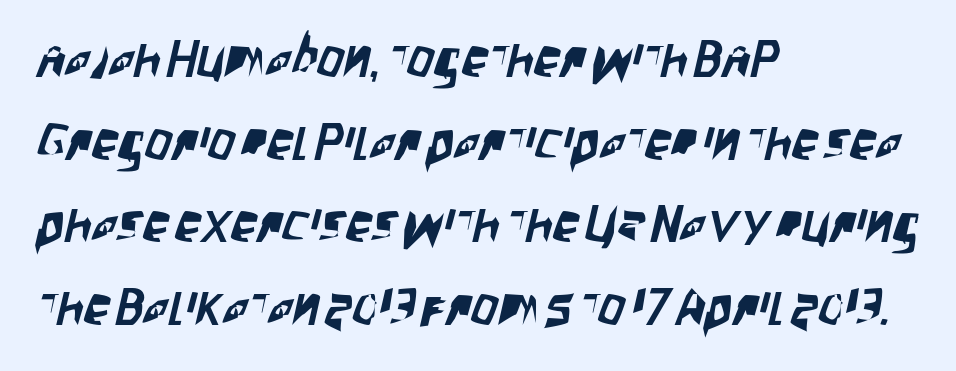
{"serif": "no", "width": "condensed", "stroke_contrast": "low", "x_height": "large", "monospaced": "no", "underline": "no", "align": "left", "line_spacing": "normal", "line_spacing_ratio": 1.56, "letter_spacing": "normal", "letter_spacing_em": 0.0, "glyph_px": 53}
